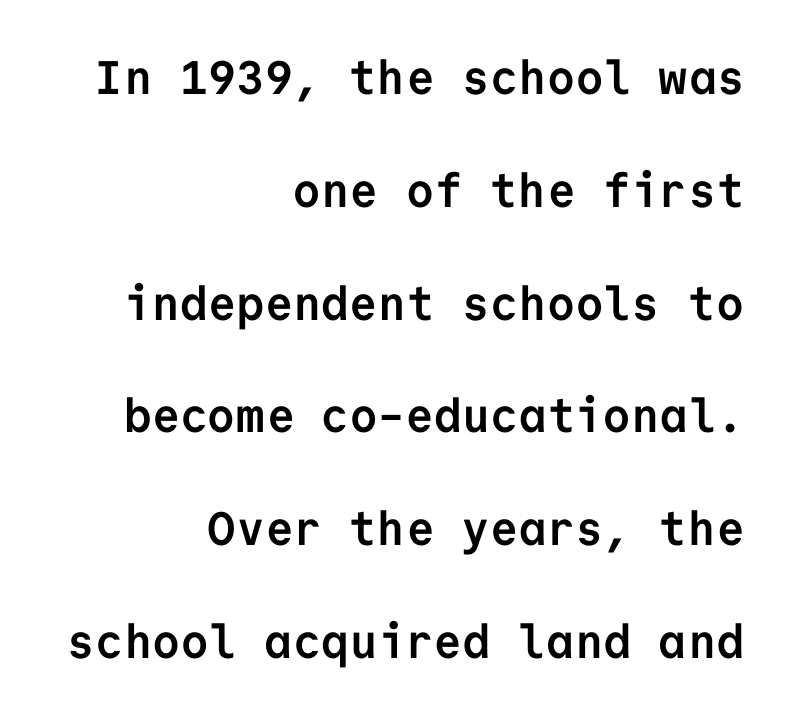
Q: Is the text bold? A: Yes.
Q: Is the text italic (slanted)? A: No, it is upright.
Q: Is the typeface a serif or a sans-serif typeface? A: Sans-serif.
Q: Is the text underlined? A: No.
Q: How is the paragraph aligned? A: Right-aligned.
Q: Is the spacing between letters normal or unusually wide? A: Normal.
Q: Is the spacing between lines tight, normal or loose? A: Loose.
Q: Width (condensed, normal, or wide)? A: Normal.
Q: Stroke contrast? A: Low.
Q: x-height? A: Medium.
Q: Monospaced? A: Yes.
